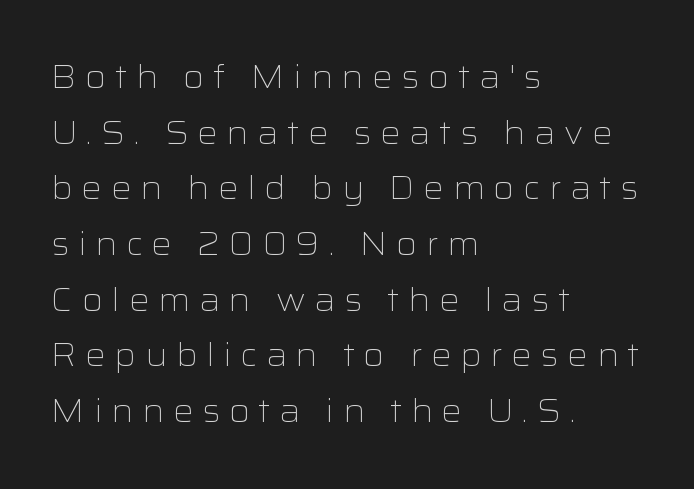
The image shows 32 px light, wide sans-serif type, upright; set left-aligned, line spacing 1.74x, unusually wide letter spacing (+0.27 em), not underlined; low stroke contrast and a medium x-height.
